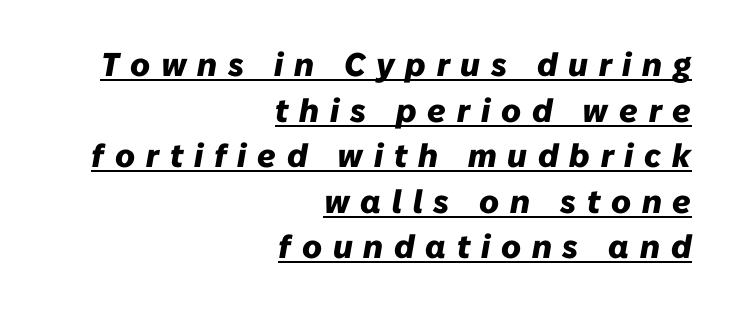
Has an underline been added? It has. Emphasis by weight is at full strength: bold. Right-aligned paragraph, ragged on the left. These lines are rendered in a variable-pitch font. Look at the tracking — it's clearly loosened, letters drifting apart. Vertically, the passage feels balanced, rows spaced as you'd expect.
